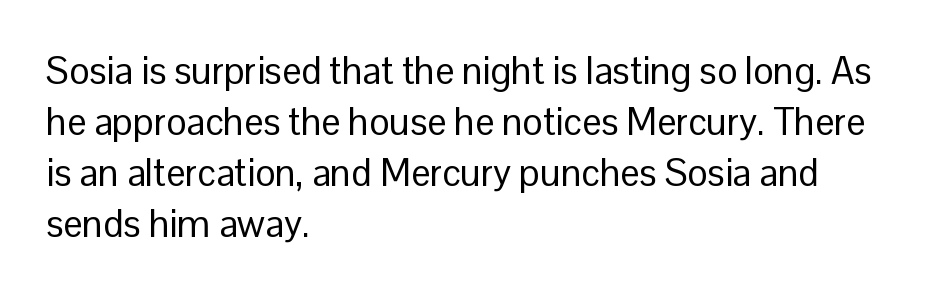
Rule under the text: the space is simply empty. Standard letterfit; no display-style spreading of the glyphs. To sum up the face: it is a sans, with no serifs. A typesetter would call this proportional, since set widths differ per character.
